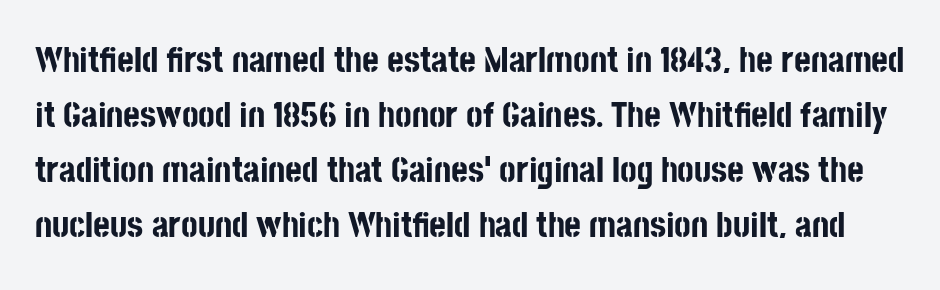
The image shows 36 px bold, condensed sans-serif type, upright; set normal line spacing (1.53x), normal letter spacing, not underlined; low stroke contrast and a large x-height.
